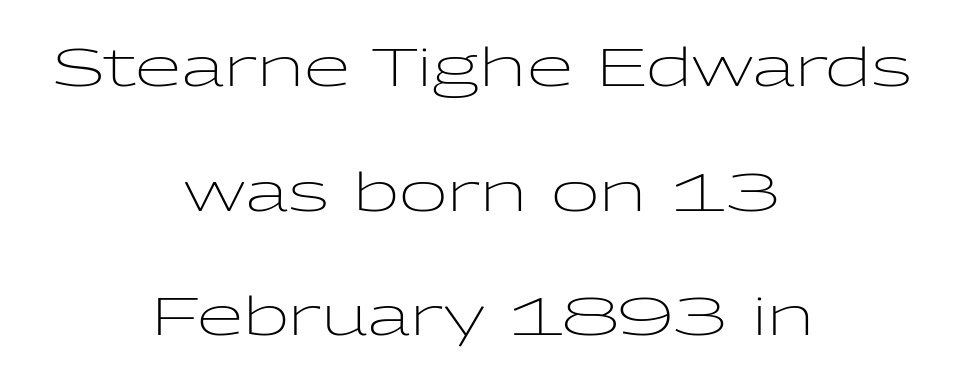
Q: Is the text bold? A: No.
Q: Is the text italic (slanted)? A: No, it is upright.
Q: Is the typeface a serif or a sans-serif typeface? A: Sans-serif.
Q: Is the text underlined? A: No.
Q: How is the paragraph aligned? A: Centered.
Q: Is the spacing between letters normal or unusually wide? A: Normal.
Q: Is the spacing between lines tight, normal or loose? A: Loose.
Q: Width (condensed, normal, or wide)? A: Wide.
Q: Stroke contrast? A: Low.
Q: x-height? A: Medium.
Q: Monospaced? A: No.
